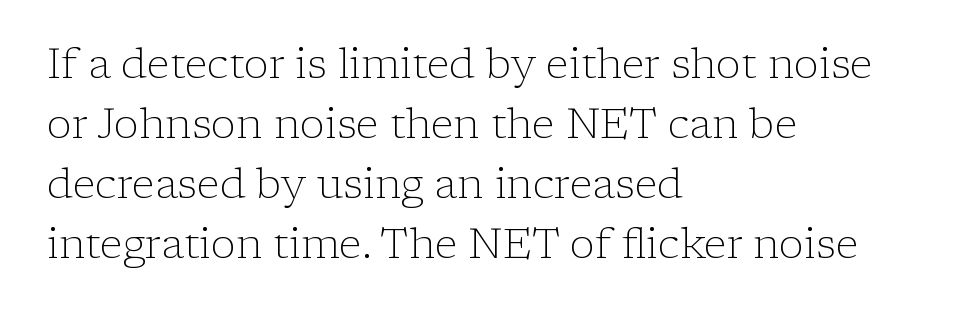
Every row of glyphs begins at an identical x-position on the left. Interline gaps are of average width in this sample. Note the varied advance widths — an 'i' is clearly narrower than an 'm'. The typography opts for an upright posture over an oblique one. The face used here is seriffed, in the tradition of book romans.
